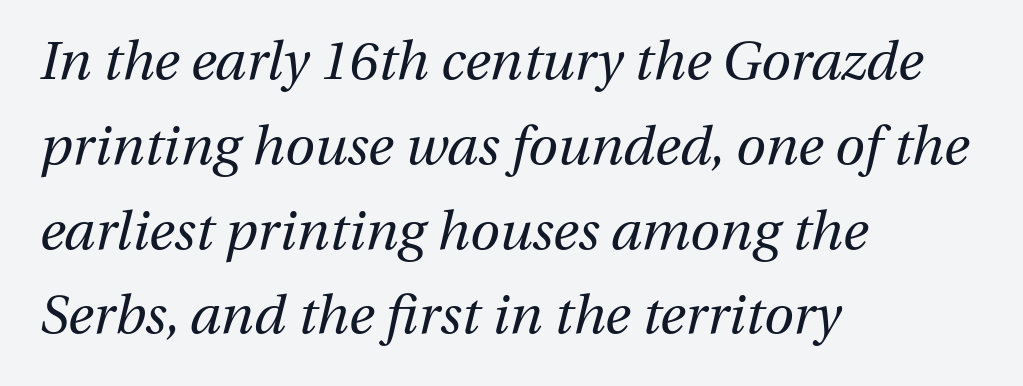
The image shows 54 px regular-weight type, italic (leaning right); set left-aligned, normal line spacing (1.57x), normal letter spacing, not underlined; medium stroke contrast and a medium x-height.
